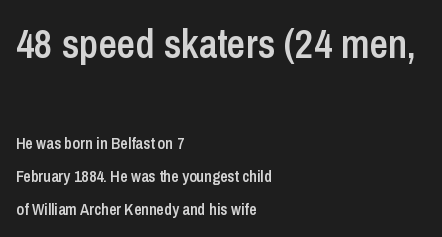
The type sits square on the baseline with zero lean. A bit beefed up — I'd call it semibold rather than bold. No feet cap the strokes, marking this as sans-serif type. Vertical spacing — loose. The passage shown is not underscored anywhere.
